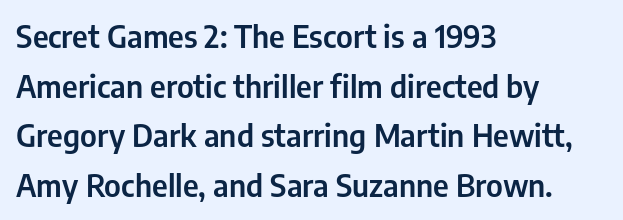
{"serif": "no", "italic": "no", "width": "condensed", "stroke_contrast": "low", "x_height": "medium", "monospaced": "no", "underline": "no", "align": "left", "line_spacing": "normal", "line_spacing_ratio": 1.6, "letter_spacing": "normal", "letter_spacing_em": 0.0, "glyph_px": 31}
